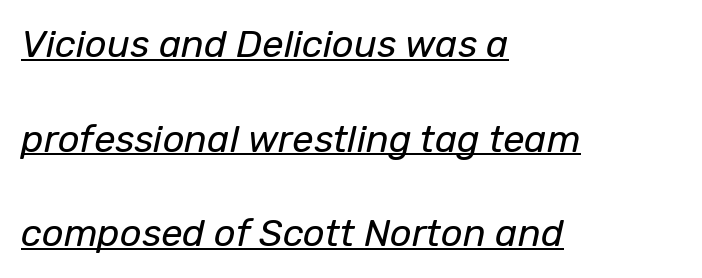
Q: Is the text bold? A: No.
Q: Is the text italic (slanted)? A: Yes, it leans right by about 12 degrees.
Q: Is the text underlined? A: Yes.
Q: How is the paragraph aligned? A: Left-aligned.
Q: Is the spacing between letters normal or unusually wide? A: Normal.
Q: Is the spacing between lines tight, normal or loose? A: Loose.
Q: Width (condensed, normal, or wide)? A: Normal.
Q: Stroke contrast? A: Low.
Q: x-height? A: Medium.
Q: Monospaced? A: No.
